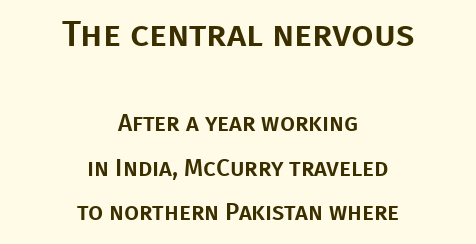
The image shows 36 px sans-serif type, upright; set centered, line spacing 1.85x, normal letter spacing, not underlined; the first (top) block is 1.5x larger; low stroke contrast and a large x-height.
